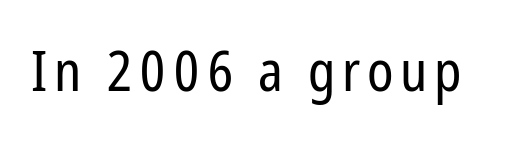
The image shows 56 px regular-weight, condensed sans-serif type, upright; set not underlined; low stroke contrast and a medium x-height.
